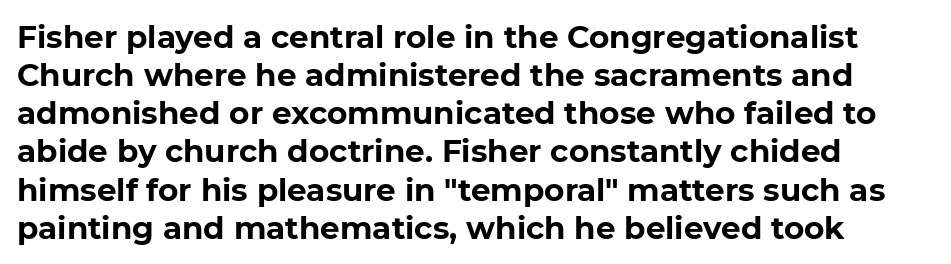
Q: Is the text bold? A: Yes.
Q: Is the text italic (slanted)? A: No, it is upright.
Q: Is the typeface a serif or a sans-serif typeface? A: Sans-serif.
Q: Is the text underlined? A: No.
Q: How is the paragraph aligned? A: Left-aligned.
Q: Is the spacing between letters normal or unusually wide? A: Normal.
Q: Width (condensed, normal, or wide)? A: Normal.
Q: Stroke contrast? A: Low.
Q: x-height? A: Medium.
Q: Monospaced? A: No.
